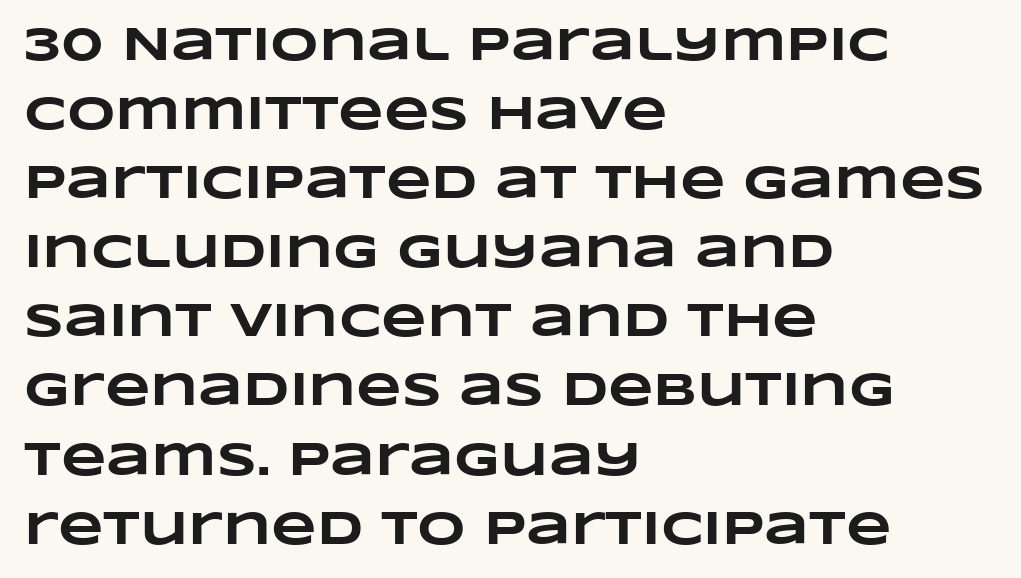
The image shows 47 px heavy, wide type; set left-aligned, normal line spacing (1.47x), normal letter spacing, not underlined; low stroke contrast and a large x-height.
